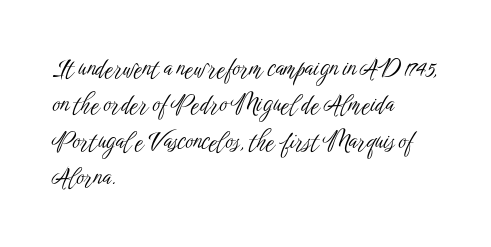
{"bold": "no", "underline": "no", "align": "left", "line_spacing": "normal", "line_spacing_ratio": 1.52, "letter_spacing": "normal", "letter_spacing_em": 0.0, "glyph_px": 24}
